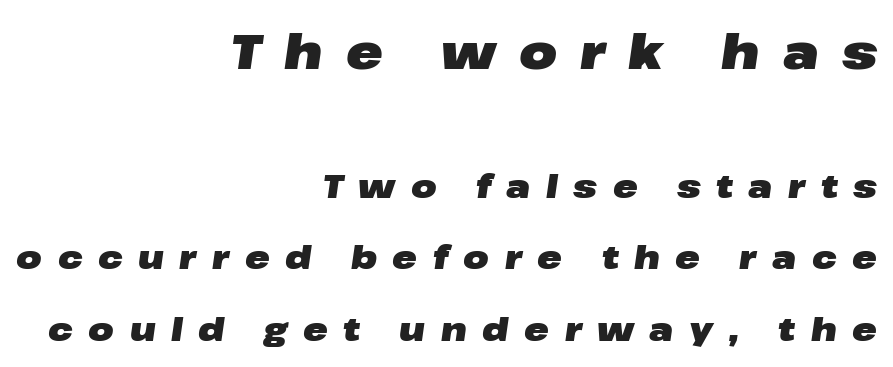
The image shows 49 px heavy, wide type, italic (leaning right); set right-aligned, loose line spacing (2.17x), unusually wide letter spacing (+0.47 em), not underlined; the first (top) block is 1.48x larger; low stroke contrast and a medium x-height.
